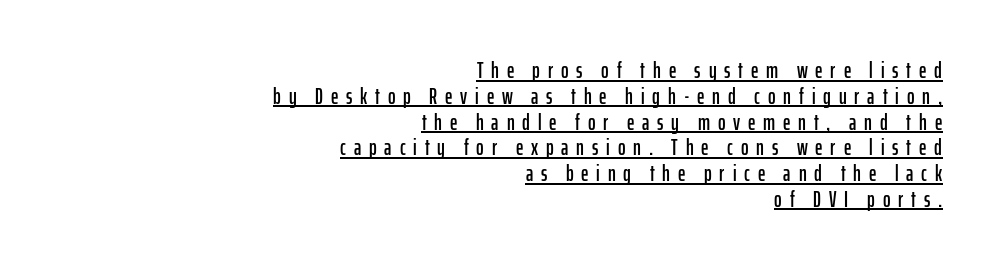
{"italic": "no", "underline": "yes", "align": "right", "line_spacing": "tight", "line_spacing_ratio": 1.12, "letter_spacing": "wide", "letter_spacing_em": 0.34, "glyph_px": 23}
